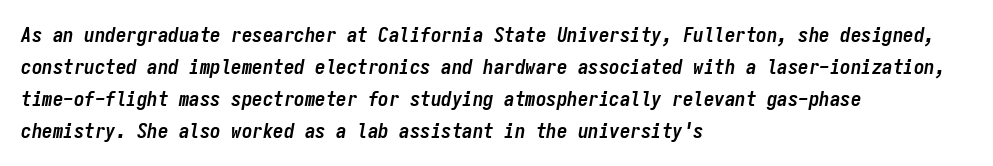
{"italic": "yes", "lean": "right", "slant_degrees": 9, "bold": "yes", "underline": "no", "align": "left", "line_spacing": "normal", "line_spacing_ratio": 1.53, "letter_spacing": "normal", "letter_spacing_em": 0.0, "glyph_px": 21}
